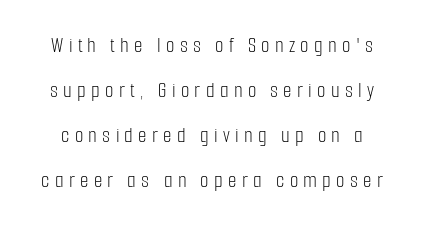
{"italic": "no", "bold": "no", "underline": "no", "line_spacing": "loose", "line_spacing_ratio": 2.04, "letter_spacing": "wide", "letter_spacing_em": 0.24, "glyph_px": 22}
